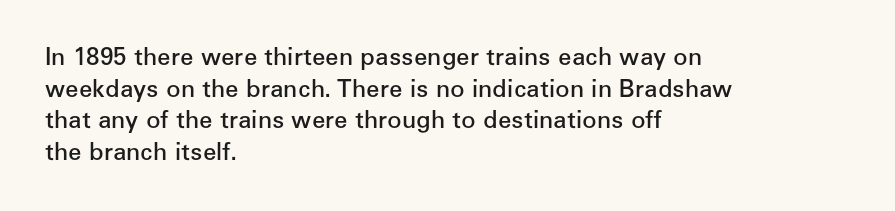
Q: Is the text bold? A: Semi-bold.
Q: Is the text italic (slanted)? A: No, it is upright.
Q: Is the text underlined? A: No.
Q: How is the paragraph aligned? A: Left-aligned.
Q: Is the spacing between letters normal or unusually wide? A: Normal.
Q: Is the spacing between lines tight, normal or loose? A: Normal.
